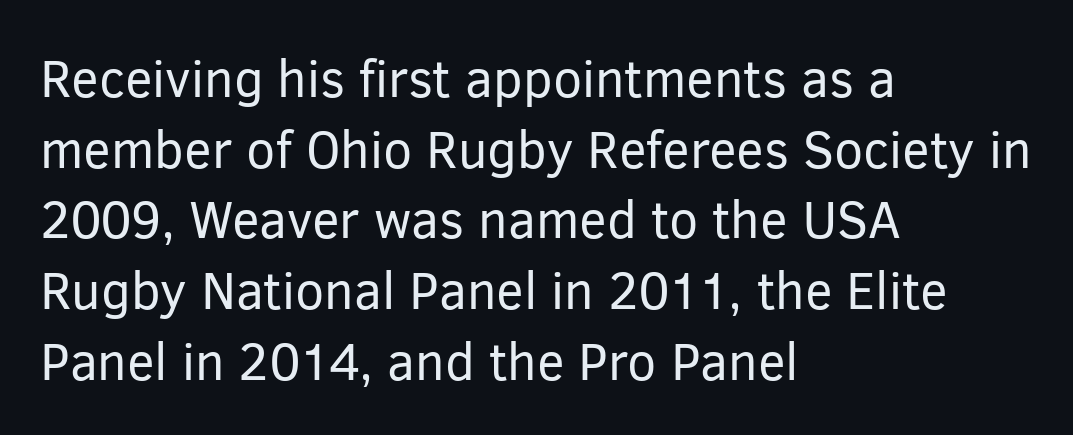
The image shows 52 px regular-weight sans-serif type, upright; set left-aligned, normal line spacing (1.36x), normal letter spacing, not underlined; low stroke contrast and a medium x-height.
